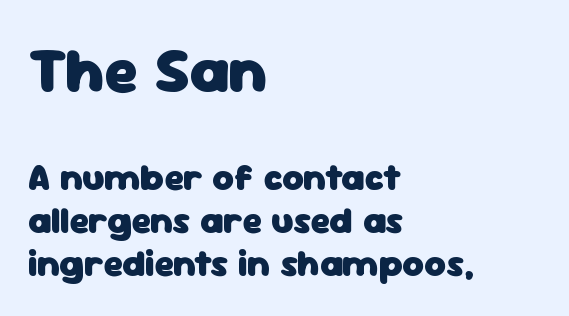
The horizontal fit of the characters is conventional and even. The designer gave the opening block more size than the closing block. Is there any slant? The stems are plumb. Its strokes are broad and dark, the hallmark of bold type. Typographically, this falls in the sans-serif category. These lines are set flush left with a ragged right edge.
